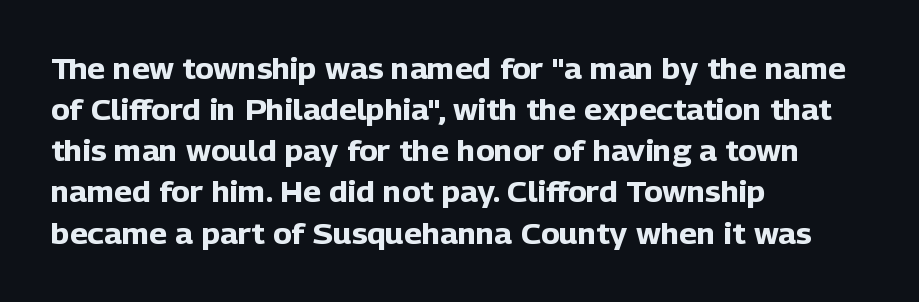
{"serif": "no", "italic": "no", "bold": "yes", "weight": "heavy", "width": "normal", "stroke_contrast": "low", "x_height": "medium", "monospaced": "no", "underline": "no", "align": "left", "line_spacing": "normal", "line_spacing_ratio": 1.47, "letter_spacing": "normal", "letter_spacing_em": 0.0, "glyph_px": 28}
